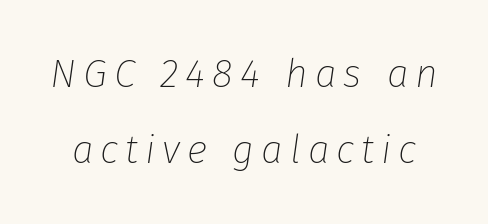
Decoration check: the copy has no underline. This block would shrink considerably if given ordinary leading; it's expanded now. Weight class: somewhere from thin through regular. Italic? Definitely — the glyphs are oblique. Spacing verdict: proportional, widths tailored to each character.
